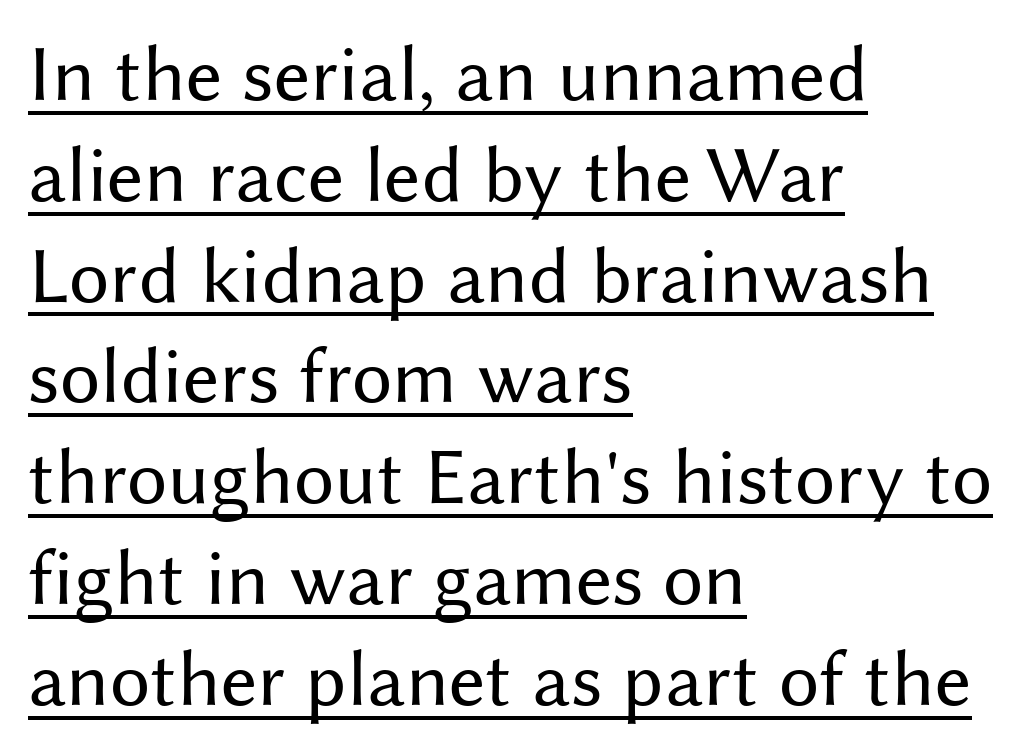
The image shows 80 px regular-weight sans-serif type, upright; set left-aligned, normal line spacing (1.26x), normal letter spacing, underlined; medium stroke contrast and a medium x-height.
